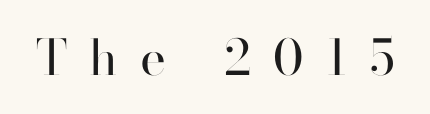
The image shows 49 px regular-weight sans-serif type, upright; set unusually wide letter spacing (+0.46 em), not underlined; high stroke contrast and a small x-height.
